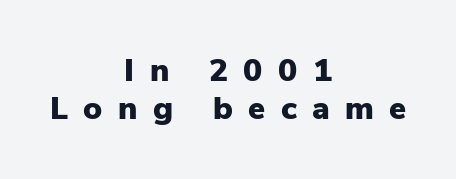
Q: Is the text bold? A: Yes.
Q: Is the text italic (slanted)? A: No, it is upright.
Q: Is the typeface a serif or a sans-serif typeface? A: Sans-serif.
Q: Is the text underlined? A: No.
Q: How is the paragraph aligned? A: Centered.
Q: Is the spacing between letters normal or unusually wide? A: Unusually wide.
Q: Width (condensed, normal, or wide)? A: Normal.
Q: Stroke contrast? A: Low.
Q: x-height? A: Medium.
Q: Monospaced? A: No.
